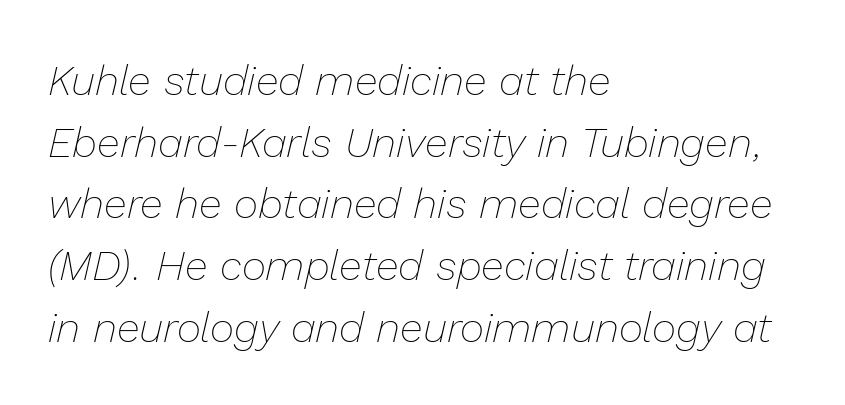
{"italic": "yes", "lean": "right", "slant_degrees": 13, "bold": "no", "weight": "thin", "width": "normal", "stroke_contrast": "low", "x_height": "medium", "monospaced": "no", "underline": "no", "align": "left", "line_spacing": "normal", "line_spacing_ratio": 1.47, "letter_spacing": "normal", "letter_spacing_em": 0.0, "glyph_px": 42}
